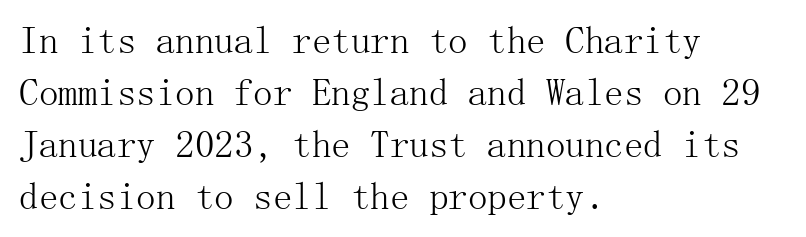
{"serif": "yes", "italic": "no", "bold": "no", "weight": "light", "width": "normal", "stroke_contrast": "medium", "x_height": "medium", "underline": "no", "align": "left", "line_spacing": "normal", "line_spacing_ratio": 1.33, "letter_spacing": "normal", "letter_spacing_em": 0.0, "glyph_px": 39}
